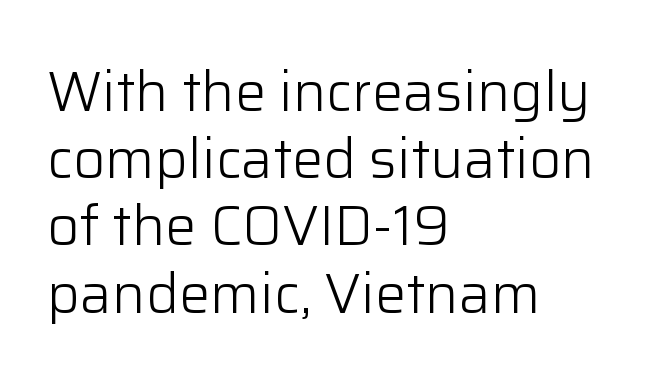
Alignment: flush left. Serif or sans? Sans — the stroke terminals are bare. The specimen reads as upright at a glance. Quick note: underline off. A typesetter would call this proportional, since set widths differ per character. Look at the tracking — it's just the regular setting, nothing added.
